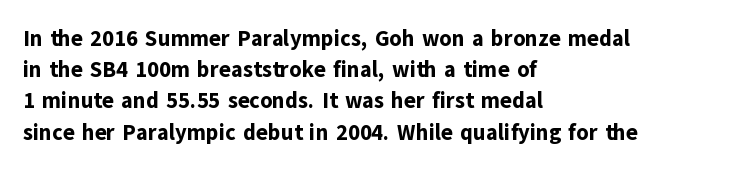
The image shows 22 px bold type, upright; set left-aligned, normal line spacing (1.42x), normal letter spacing, not underlined.
